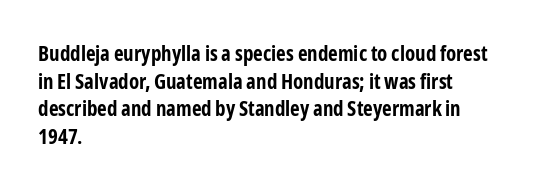
It's the straight-up-and-down kind of type. The words here are not underlined. Summary of vertical rhythm: regular, with standard interline spacing. Alignment: flush left. The rendering keeps characters at their native spacing.
